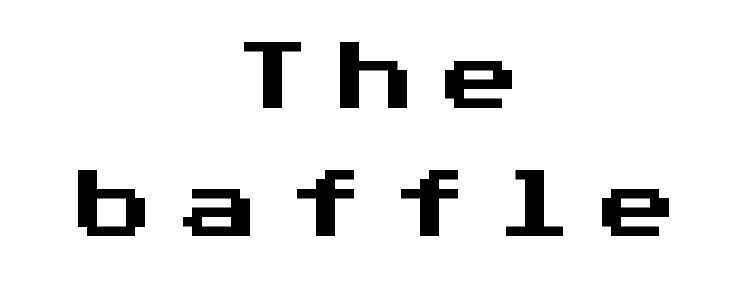
The image shows 76 px sans-serif type, upright, monospaced; set centered, normal line spacing (1.69x), unusually wide letter spacing (+0.38 em), not underlined; medium stroke contrast and a medium x-height.
